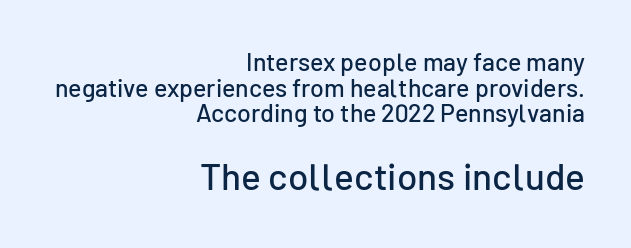
The image shows 37 px sans-serif type, upright; set right-aligned, tight line spacing (1.03x), normal letter spacing, not underlined; the second (bottom) block is 1.48x larger; low stroke contrast and a medium x-height.
